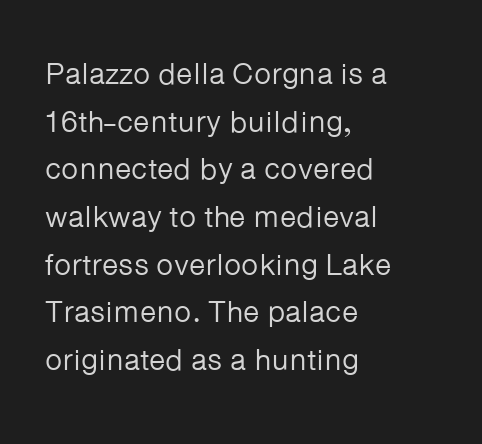
The image shows 30 px regular-weight sans-serif type, upright; set left-aligned, normal line spacing (1.59x), normal letter spacing, not underlined; low stroke contrast and a medium x-height.
